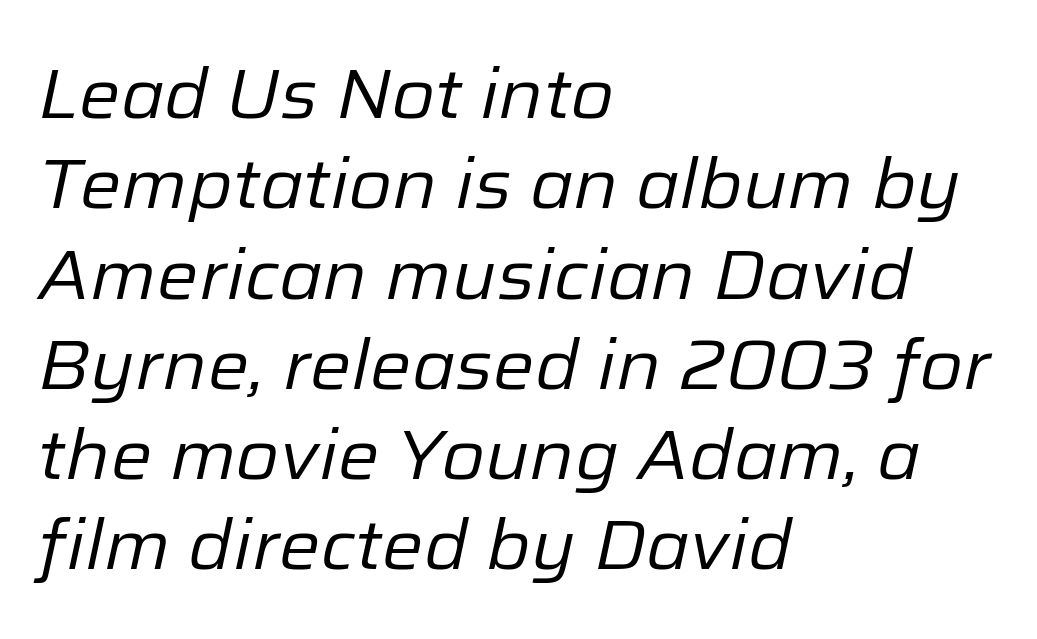
Q: Is the text bold? A: No.
Q: Is the text italic (slanted)? A: Yes, it leans right by about 12 degrees.
Q: Is the text underlined? A: No.
Q: How is the paragraph aligned? A: Left-aligned.
Q: Is the spacing between letters normal or unusually wide? A: Normal.
Q: Is the spacing between lines tight, normal or loose? A: Normal.
Q: Width (condensed, normal, or wide)? A: Normal.
Q: Stroke contrast? A: Low.
Q: x-height? A: Medium.
Q: Monospaced? A: No.
